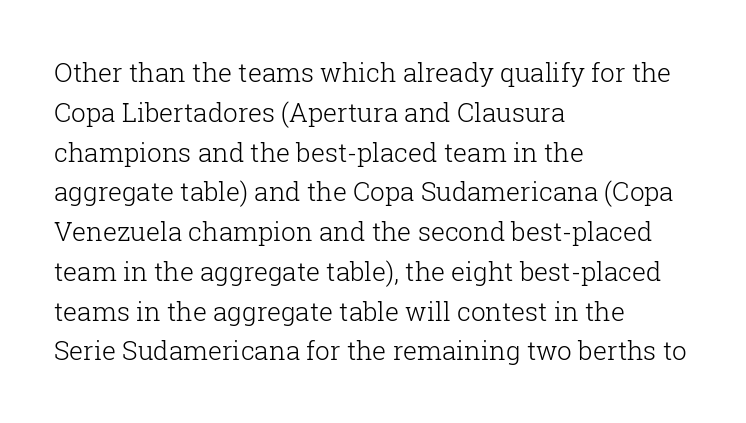
Nobody touched the tracking dial on this one. Line starts are locked; line ends wander. The block of text has a typical density, with ordinary space between rows. The glyphs are unaccompanied by any horizontal stroke below them. Notice how the stems are strictly vertical — no italics here. These glyphs show unthickened strokes, regular width or finer.
